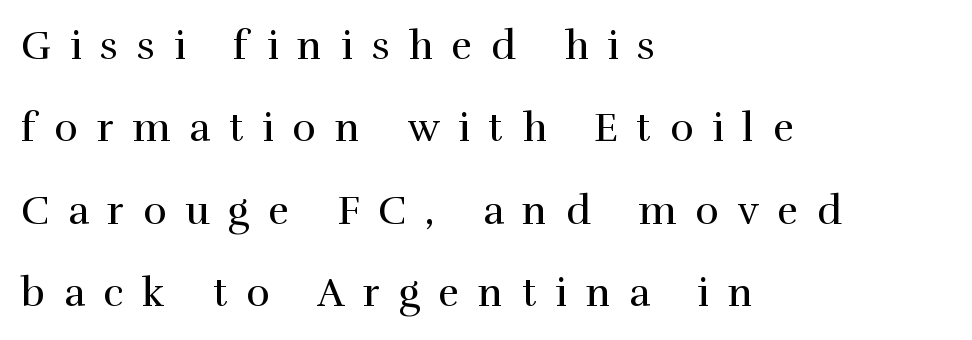
The image shows 40 px regular-weight serif type, upright; set left-aligned, loose line spacing (2.06x), unusually wide letter spacing (+0.47 em), not underlined; high stroke contrast and a medium x-height.
